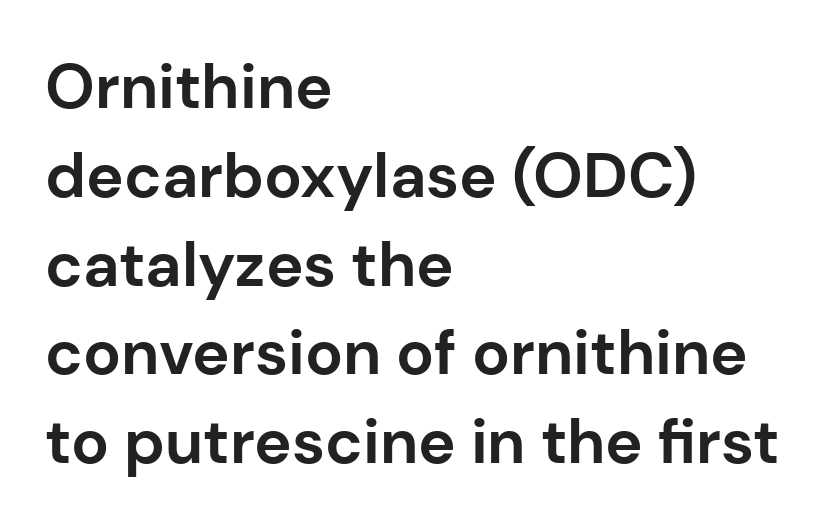
Q: Is the text bold? A: Yes.
Q: Is the text italic (slanted)? A: No, it is upright.
Q: Is the typeface a serif or a sans-serif typeface? A: Sans-serif.
Q: Is the text underlined? A: No.
Q: How is the paragraph aligned? A: Left-aligned.
Q: Is the spacing between letters normal or unusually wide? A: Normal.
Q: Is the spacing between lines tight, normal or loose? A: Normal.
Q: Width (condensed, normal, or wide)? A: Normal.
Q: Stroke contrast? A: Low.
Q: x-height? A: Medium.
Q: Monospaced? A: No.
